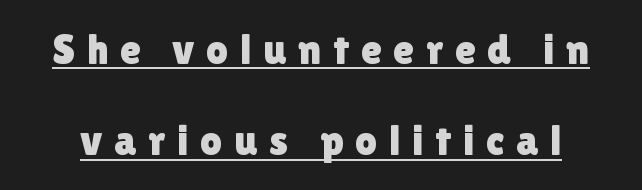
The image shows 43 px sans-serif type, upright; set loose line spacing (2.12x), unusually wide letter spacing (+0.27 em), underlined; a medium x-height.
